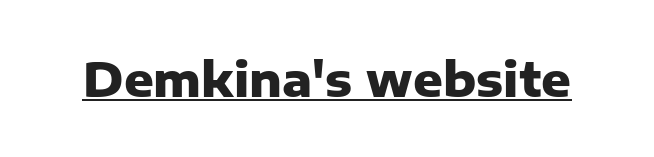
You could not count columns in this text — the font is proportionally spaced. This is sans-serif lettering, the kind often seen on screens and signage. Check the space under the baseline: a stroke is drawn there. Summary of weight: heavy, a full bold.
